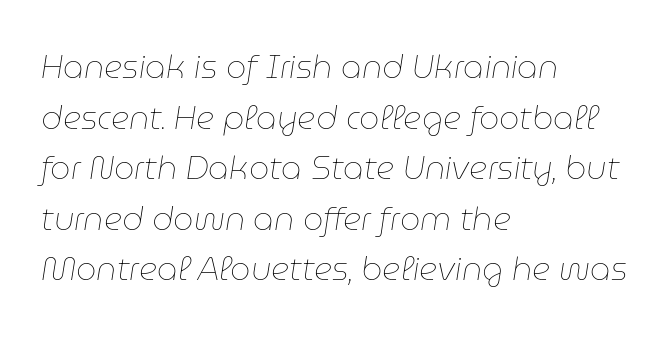
Q: Is the text bold? A: No.
Q: Is the text italic (slanted)? A: Yes, it leans right by about 9 degrees.
Q: Is the text underlined? A: No.
Q: How is the paragraph aligned? A: Left-aligned.
Q: Is the spacing between letters normal or unusually wide? A: Normal.
Q: Is the spacing between lines tight, normal or loose? A: Normal.
Q: Width (condensed, normal, or wide)? A: Normal.
Q: Stroke contrast? A: Low.
Q: x-height? A: Medium.
Q: Monospaced? A: No.
